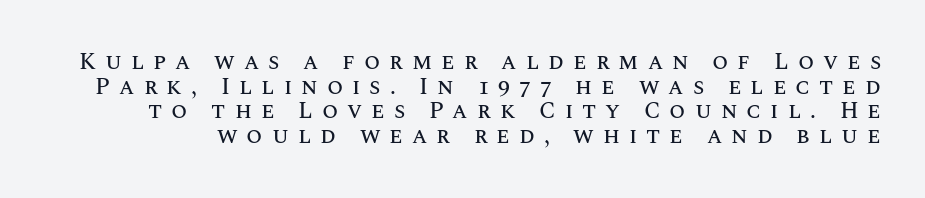
Compared with typical paragraphs, the rows here are closer together. Honestly, the letter spacing is so wide it's the main thing you notice. Only glyphs here, with clear space below each row. This is the regular roman posture of the typeface.
